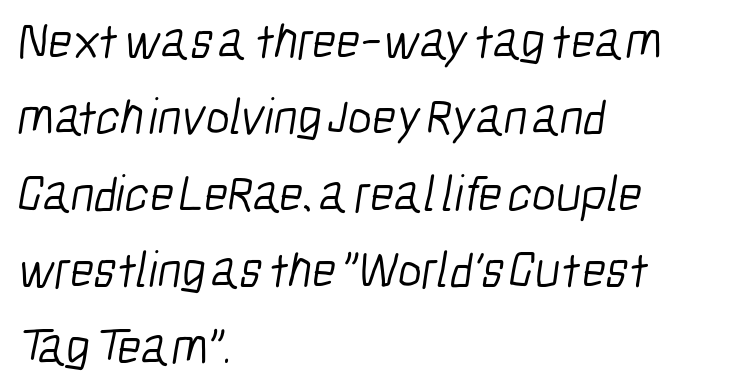
{"serif": "no", "bold": "no", "weight": "light", "width": "condensed", "stroke_contrast": "low", "x_height": "medium", "monospaced": "no", "underline": "no", "align": "left", "line_spacing": "normal", "line_spacing_ratio": 1.5, "letter_spacing": "normal", "letter_spacing_em": 0.0, "glyph_px": 51}
